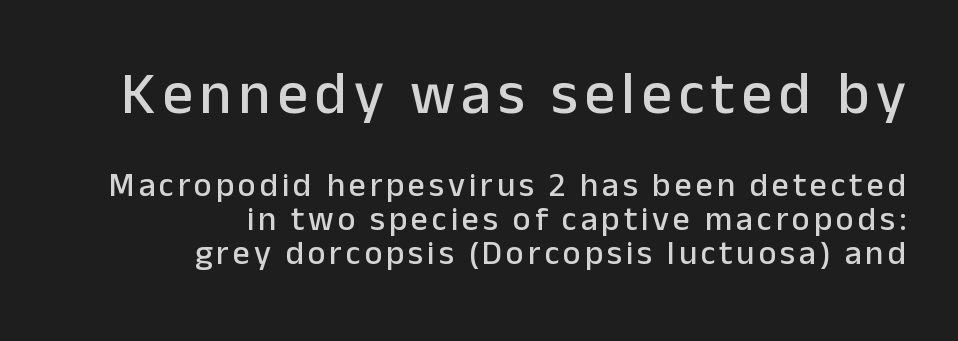
Q: Is the text italic (slanted)? A: No, it is upright.
Q: Is the typeface a serif or a sans-serif typeface? A: Sans-serif.
Q: Is the text underlined? A: No.
Q: How is the paragraph aligned? A: Right-aligned.
Q: Is the spacing between lines tight, normal or loose? A: Tight.
Q: Which block of text is set in a larger size, the first (top) or the second (bottom)? A: The first (top) one.
Q: Width (condensed, normal, or wide)? A: Normal.
Q: Stroke contrast? A: Low.
Q: x-height? A: Medium.
Q: Monospaced? A: No.
